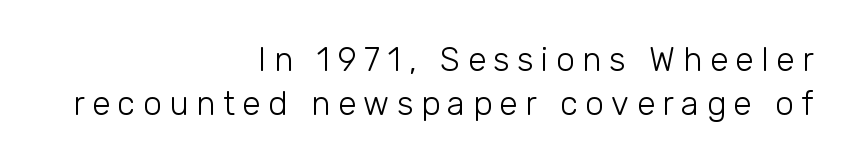
Q: Is the text bold? A: No.
Q: Is the text italic (slanted)? A: No, it is upright.
Q: Is the typeface a serif or a sans-serif typeface? A: Sans-serif.
Q: Is the text underlined? A: No.
Q: How is the paragraph aligned? A: Right-aligned.
Q: Is the spacing between letters normal or unusually wide? A: Unusually wide.
Q: Is the spacing between lines tight, normal or loose? A: Normal.
Q: Width (condensed, normal, or wide)? A: Normal.
Q: Stroke contrast? A: Low.
Q: x-height? A: Medium.
Q: Monospaced? A: No.
